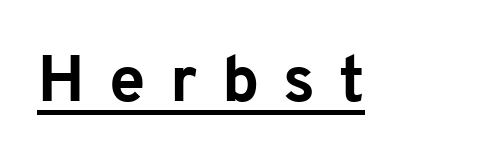
{"serif": "no", "italic": "no", "bold": "yes", "weight": "bold", "width": "normal", "stroke_contrast": "low", "x_height": "medium", "monospaced": "no", "underline": "yes", "letter_spacing": "wide", "letter_spacing_em": 0.37, "glyph_px": 65}
